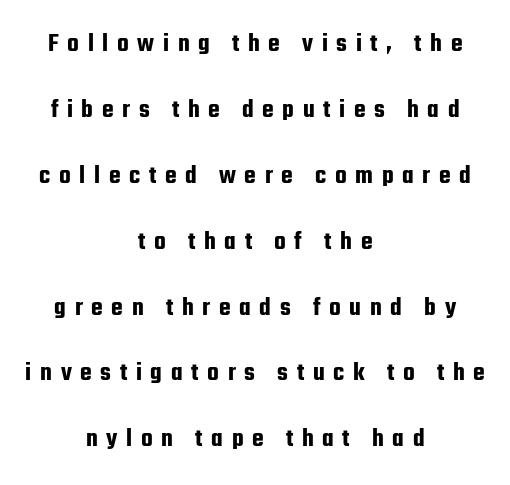
Italic: no, the glyphs are upright roman. Descenders hang freely into open space. The letters are spread apart with noticeably loose tracking. Horizontal bands of white between lines are thick stripes. This sample is center-justified, so both line endings float freely.
